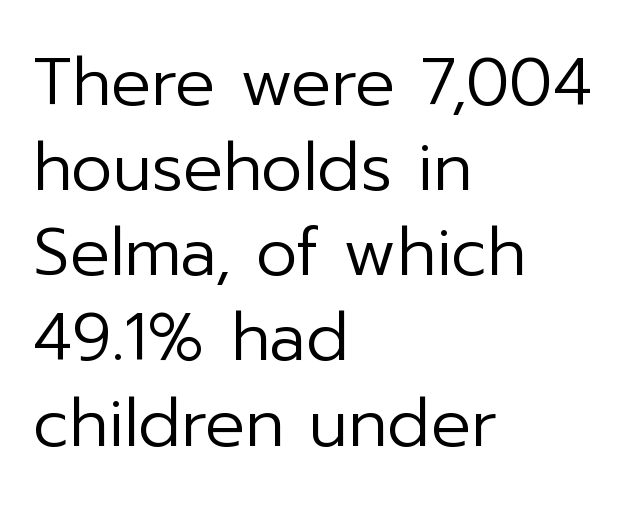
Default kerning and tracking; the words read as compact shapes. Typeset ragged right — the left edge is the straight one. Rule under the text: the space is simply empty. Leading matches the norm, producing a regular column.
